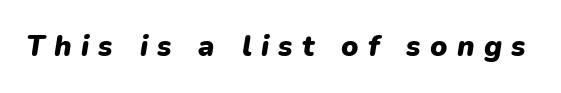
{"italic": "yes", "lean": "right", "slant_degrees": 9, "bold": "yes", "weight": "heavy", "width": "normal", "stroke_contrast": "low", "x_height": "medium", "monospaced": "no", "underline": "no", "letter_spacing": "wide", "letter_spacing_em": 0.32, "glyph_px": 29}
